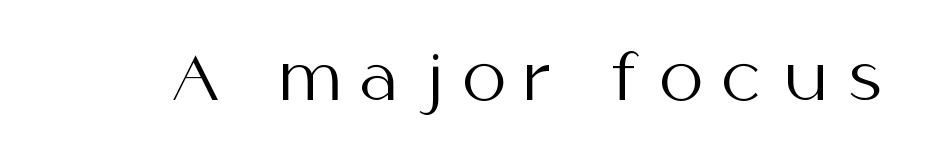
The image shows 62 px regular-weight sans-serif type, upright; set unusually wide letter spacing (+0.32 em), not underlined; medium stroke contrast and a medium x-height.
